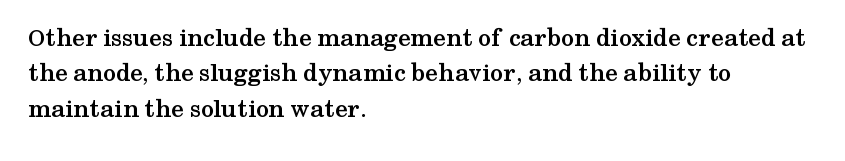
The image shows 26 px bold type, upright; set left-aligned, normal line spacing (1.36x), normal letter spacing, not underlined.
